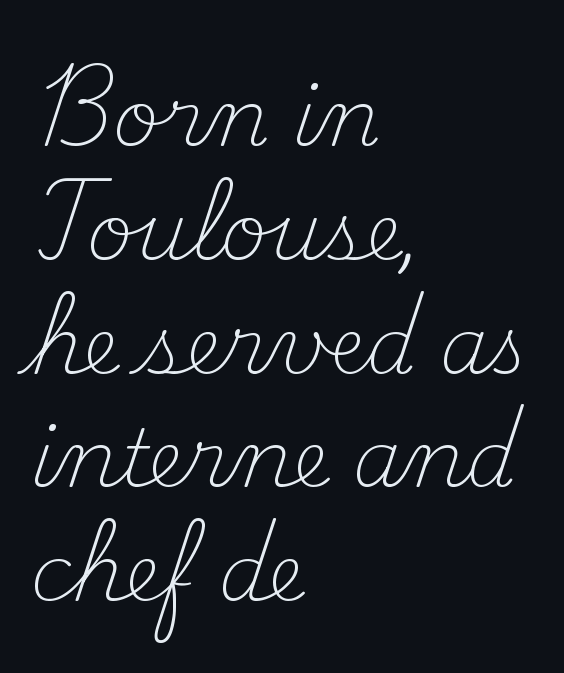
Q: Is the text bold? A: No.
Q: Is the text italic (slanted)? A: Yes.
Q: Is the typeface a serif or a sans-serif typeface? A: Serif.
Q: Is the text underlined? A: No.
Q: How is the paragraph aligned? A: Left-aligned.
Q: Is the spacing between letters normal or unusually wide? A: Normal.
Q: Is the spacing between lines tight, normal or loose? A: Normal.
Q: Width (condensed, normal, or wide)? A: Normal.
Q: Stroke contrast? A: Medium.
Q: x-height? A: Small.
Q: Monospaced? A: No.
